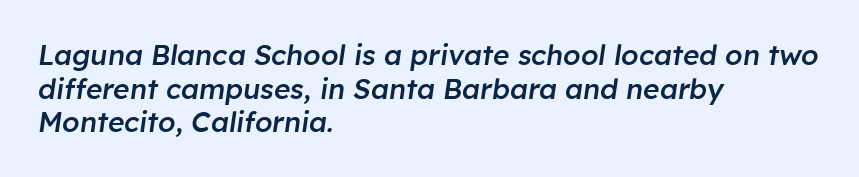
The image shows 28 px semibold type, italic (leaning right); set left-aligned, line spacing 1.2x, normal letter spacing, not underlined; low stroke contrast and a medium x-height.
